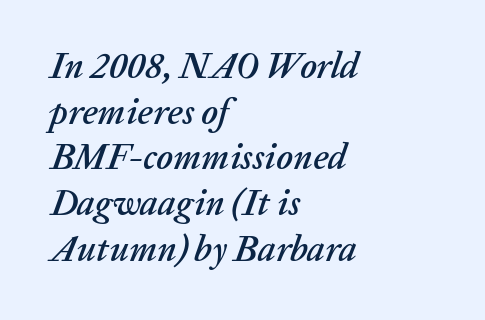
{"italic": "yes", "lean": "right", "slant_degrees": 20, "width": "normal", "stroke_contrast": "low", "x_height": "medium", "monospaced": "no", "underline": "no", "align": "left", "line_spacing": "normal", "line_spacing_ratio": 1.27, "letter_spacing": "normal", "letter_spacing_em": 0.0, "glyph_px": 36}
